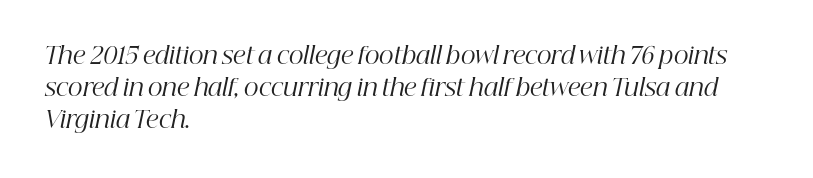
{"italic": "yes", "lean": "right", "slant_degrees": 12, "bold": "no", "underline": "no", "align": "left", "line_spacing": "normal", "line_spacing_ratio": 1.39, "letter_spacing": "normal", "letter_spacing_em": 0.0, "glyph_px": 23}
